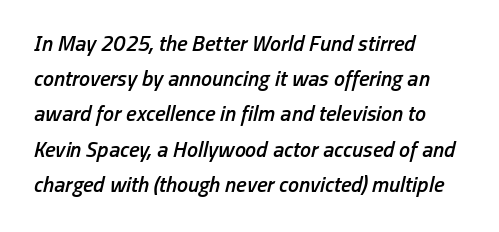
The specimen reads as italic at a glance. The horizontal fit of the characters is conventional and even. The compositor pushed each line to the left boundary. The leading is moderate, giving the passage an even texture.
